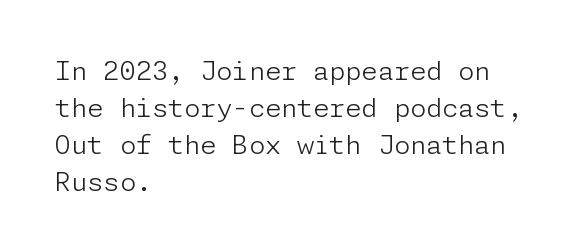
Q: Is the text bold? A: No.
Q: Is the text italic (slanted)? A: No, it is upright.
Q: Is the text underlined? A: No.
Q: How is the paragraph aligned? A: Left-aligned.
Q: Is the spacing between letters normal or unusually wide? A: Normal.
Q: Is the spacing between lines tight, normal or loose? A: Normal.
